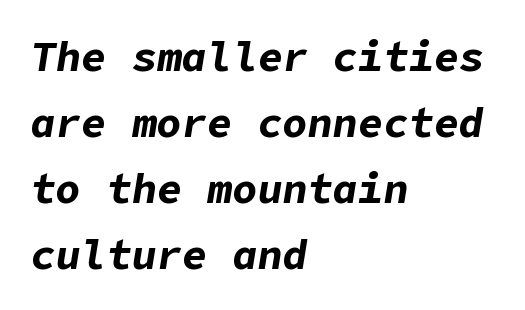
{"italic": "yes", "lean": "right", "slant_degrees": 9, "bold": "yes", "weight": "bold", "width": "normal", "stroke_contrast": "low", "x_height": "medium", "underline": "no", "align": "left", "line_spacing": "normal", "line_spacing_ratio": 1.57, "letter_spacing": "normal", "letter_spacing_em": 0.0, "glyph_px": 42}
